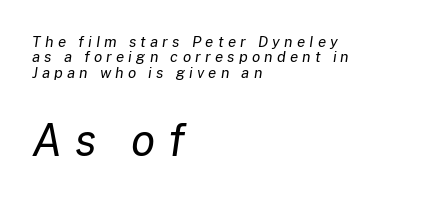
Each letter keeps its own natural width here, so spacing adapts to shape. A classic flush-left, rag-right setting is used for this passage. Whoever set this chose condensed vertical rhythm over breathing room. Unmarked baselines from the first word to the last. Looking at the ascenders, they clearly lean.
